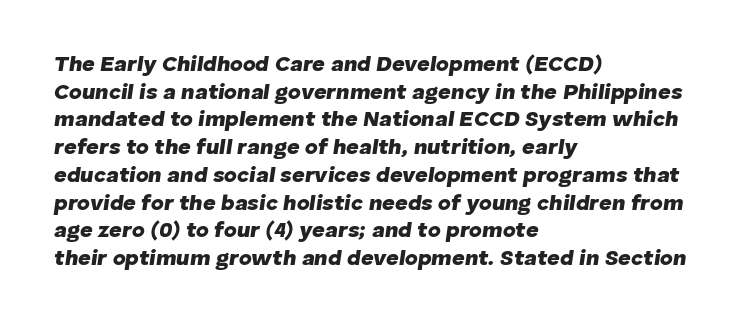
{"italic": "yes", "lean": "right", "slant_degrees": 8, "bold": "yes", "underline": "no", "align": "left", "line_spacing": "normal", "line_spacing_ratio": 1.26, "letter_spacing": "normal", "letter_spacing_em": 0.0, "glyph_px": 22}
